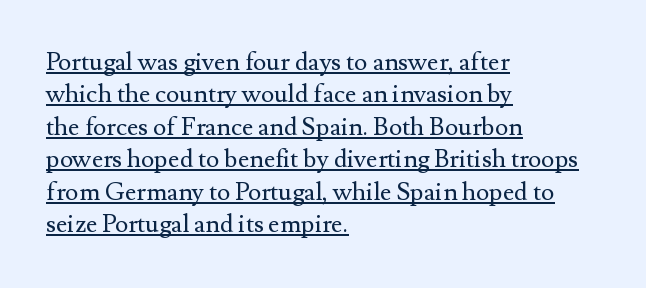
The image shows 25 px text type, upright; set left-aligned, normal line spacing (1.3x), normal letter spacing, underlined.
